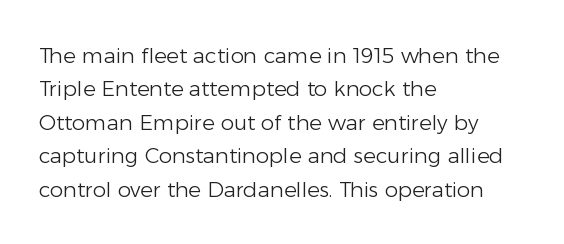
Q: Is the text bold? A: No.
Q: Is the text italic (slanted)? A: No, it is upright.
Q: Is the text underlined? A: No.
Q: How is the paragraph aligned? A: Left-aligned.
Q: Is the spacing between letters normal or unusually wide? A: Normal.
Q: Is the spacing between lines tight, normal or loose? A: Normal.
